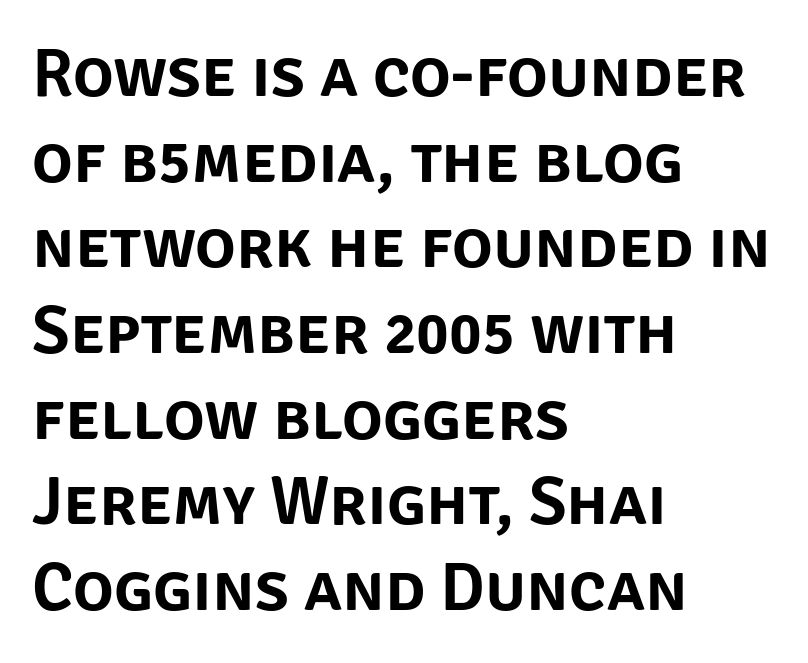
Q: Is the text italic (slanted)? A: No, it is upright.
Q: Is the typeface a serif or a sans-serif typeface? A: Sans-serif.
Q: Is the text underlined? A: No.
Q: How is the paragraph aligned? A: Left-aligned.
Q: Is the spacing between letters normal or unusually wide? A: Normal.
Q: Is the spacing between lines tight, normal or loose? A: Normal.
Q: Width (condensed, normal, or wide)? A: Normal.
Q: Stroke contrast? A: Low.
Q: x-height? A: Large.
Q: Monospaced? A: No.
